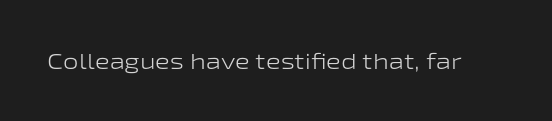
The image shows 22 px text type, upright; set normal letter spacing, not underlined.
